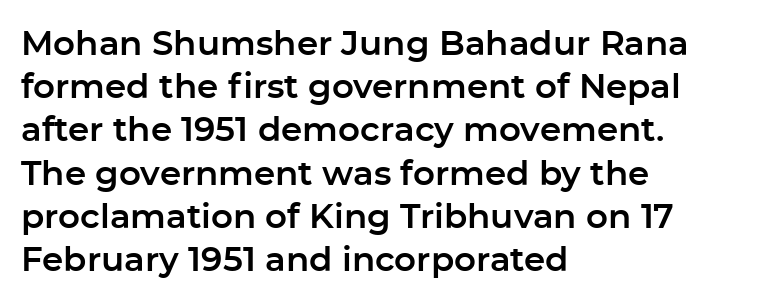
{"serif": "no", "italic": "no", "width": "normal", "stroke_contrast": "low", "x_height": "medium", "monospaced": "no", "underline": "no", "align": "left", "line_spacing": "normal", "line_spacing_ratio": 1.27, "letter_spacing": "normal", "letter_spacing_em": 0.0, "glyph_px": 34}
